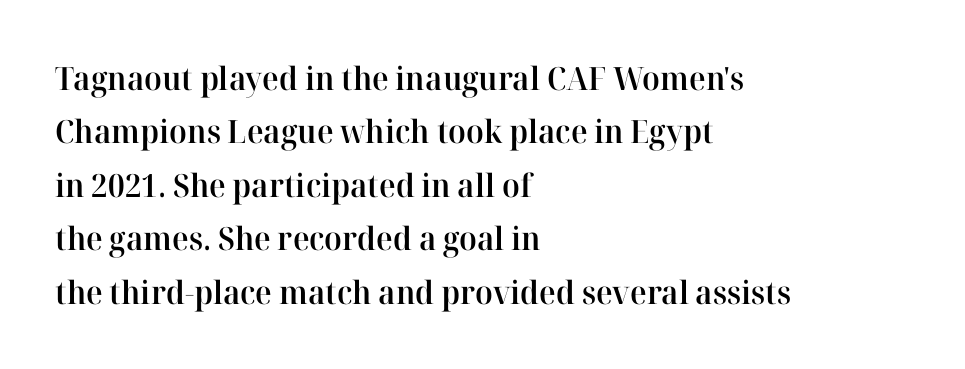
{"serif": "yes", "italic": "no", "bold": "semi", "weight": "semibold", "width": "normal", "stroke_contrast": "high", "x_height": "medium", "monospaced": "no", "underline": "no", "align": "left", "line_spacing": "normal", "line_spacing_ratio": 1.67, "letter_spacing": "normal", "letter_spacing_em": 0.0, "glyph_px": 32}
